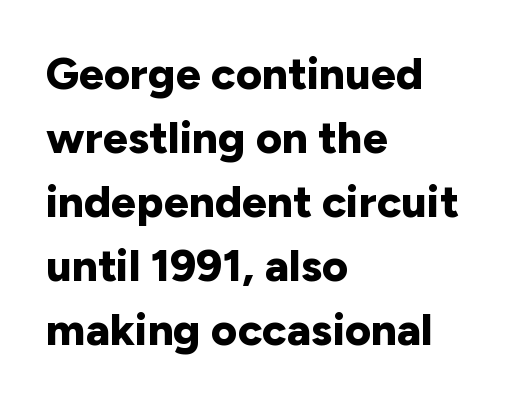
Q: Is the text bold? A: Yes.
Q: Is the text italic (slanted)? A: No, it is upright.
Q: Is the typeface a serif or a sans-serif typeface? A: Sans-serif.
Q: Is the text underlined? A: No.
Q: How is the paragraph aligned? A: Left-aligned.
Q: Is the spacing between letters normal or unusually wide? A: Normal.
Q: Is the spacing between lines tight, normal or loose? A: Normal.
Q: Width (condensed, normal, or wide)? A: Normal.
Q: Stroke contrast? A: Low.
Q: x-height? A: Medium.
Q: Monospaced? A: No.
